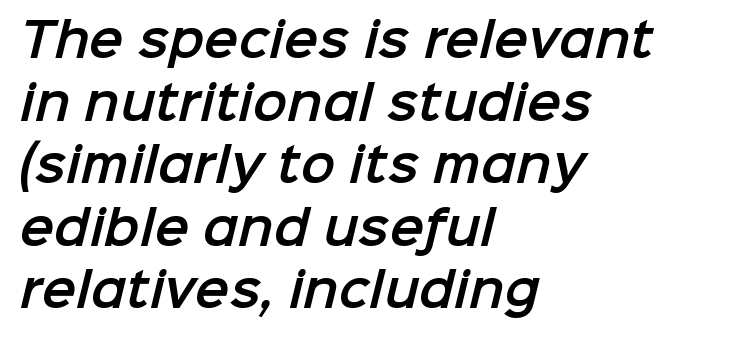
The image shows 46 px sans-serif type; set left-aligned, normal line spacing (1.36x), normal letter spacing, not underlined; low stroke contrast and a medium x-height.
